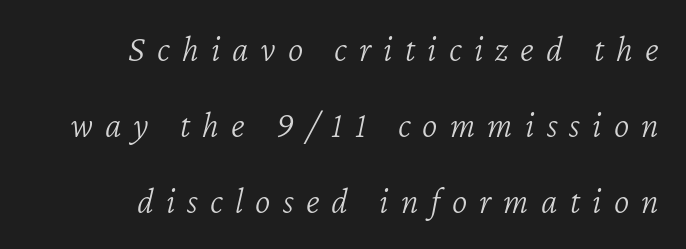
{"italic": "yes", "lean": "right", "slant_degrees": 12, "bold": "no", "weight": "light", "width": "normal", "stroke_contrast": "low", "x_height": "medium", "monospaced": "no", "underline": "no", "align": "right", "line_spacing": "loose", "line_spacing_ratio": 2.06, "letter_spacing": "wide", "letter_spacing_em": 0.33, "glyph_px": 37}
